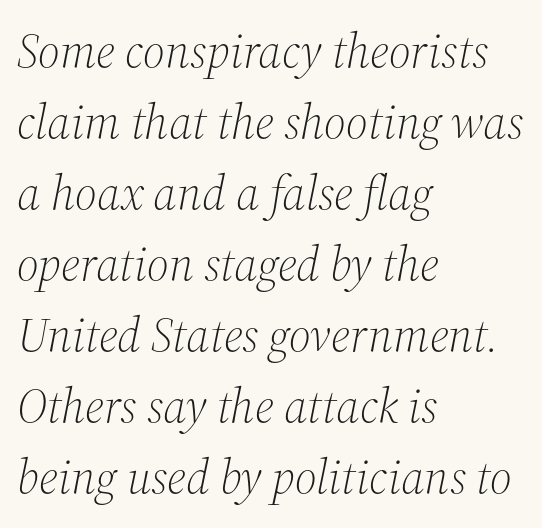
A typesetter would label this face a serif. Regular leading. Line beginnings align vertically; line endings do not. The passage shown is typed in a proportional face where columns would drift. The passage shown leans; its letterforms are oblique.
